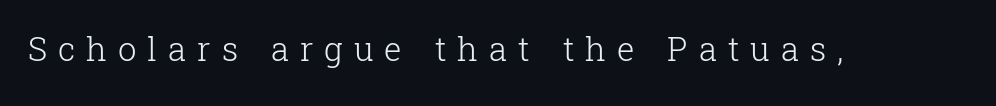
Substantial extra tracking has been applied to these lines. The passage shown is typed in a proportional face where columns would drift. The face used here is seriffed, in the tradition of book romans. Vertical stems look standard width or narrower in stroke.
